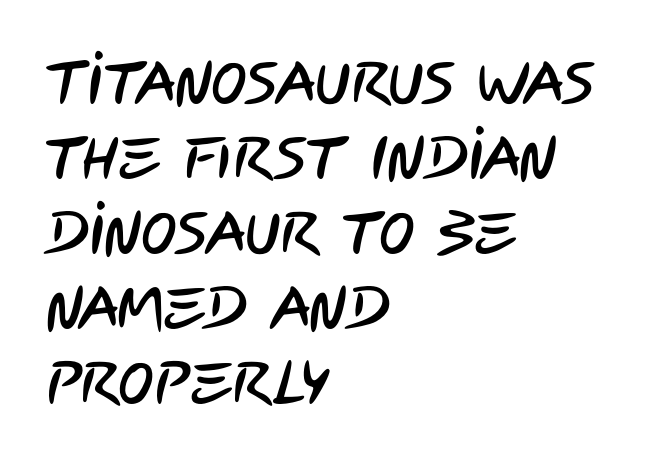
{"serif": "no", "width": "condensed", "stroke_contrast": "low", "x_height": "large", "monospaced": "no", "underline": "no", "align": "left", "line_spacing": "normal", "line_spacing_ratio": 1.25, "letter_spacing": "normal", "letter_spacing_em": 0.0, "glyph_px": 60}
